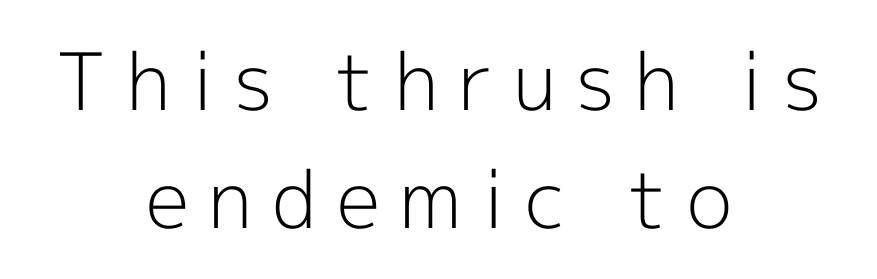
Q: Is the text bold? A: No.
Q: Is the text italic (slanted)? A: No, it is upright.
Q: Is the typeface a serif or a sans-serif typeface? A: Sans-serif.
Q: Is the text underlined? A: No.
Q: How is the paragraph aligned? A: Centered.
Q: Is the spacing between letters normal or unusually wide? A: Unusually wide.
Q: Is the spacing between lines tight, normal or loose? A: Normal.
Q: Width (condensed, normal, or wide)? A: Normal.
Q: x-height? A: Medium.
Q: Monospaced? A: No.
